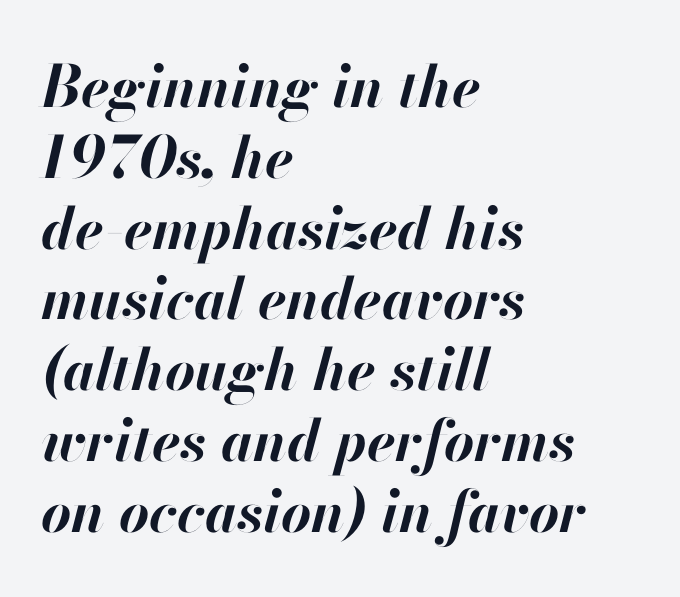
The image shows 58 px bold type, italic (leaning right); set left-aligned, line spacing 1.22x, normal letter spacing, not underlined; high stroke contrast and a small x-height.
